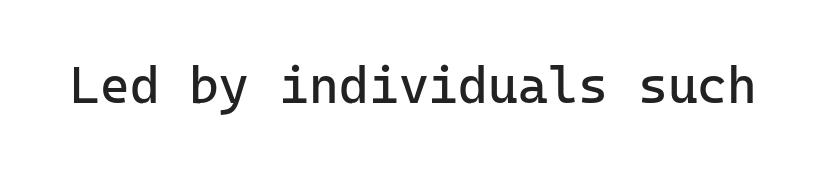
{"serif": "no", "italic": "no", "bold": "no", "weight": "regular", "width": "normal", "stroke_contrast": "low", "x_height": "medium", "underline": "no", "letter_spacing": "normal", "letter_spacing_em": 0.0, "glyph_px": 51}
